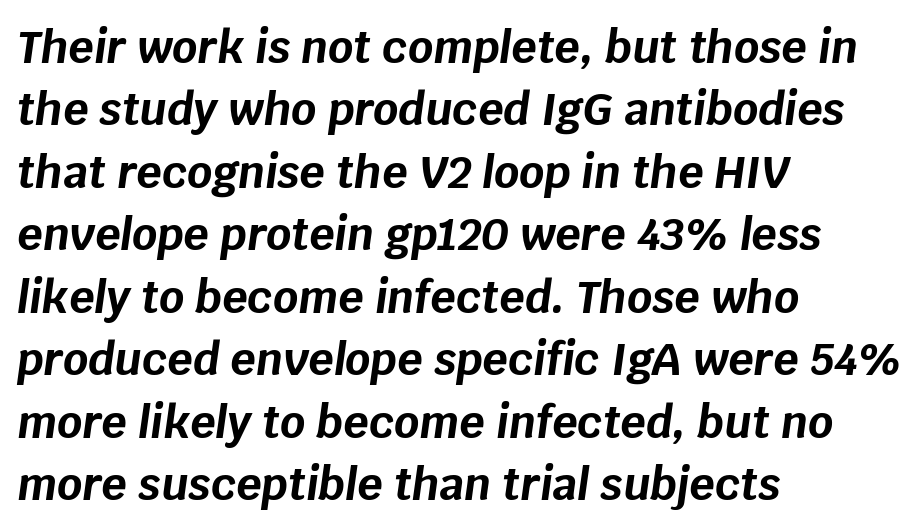
The image shows 44 px bold type, italic (leaning right); set left-aligned, normal line spacing (1.42x), normal letter spacing, not underlined; low stroke contrast and a large x-height.
